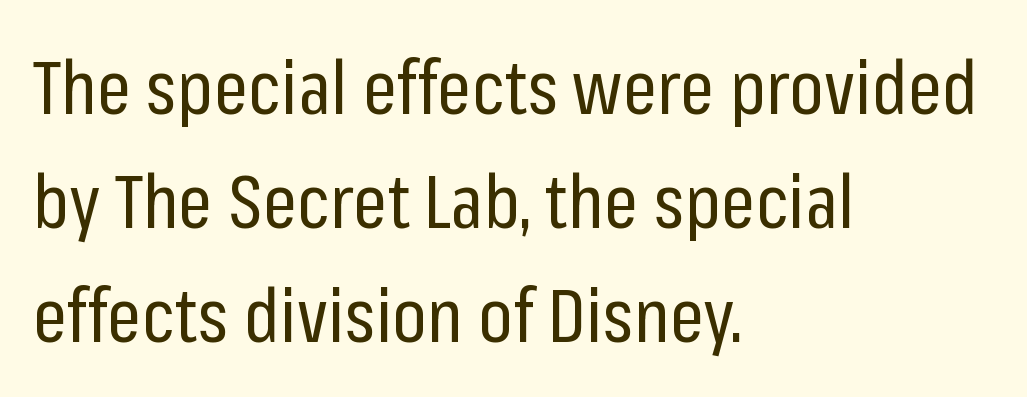
The image shows 75 px regular-weight, condensed sans-serif type, upright; set left-aligned, normal line spacing (1.52x), normal letter spacing, not underlined; low stroke contrast and a medium x-height.
